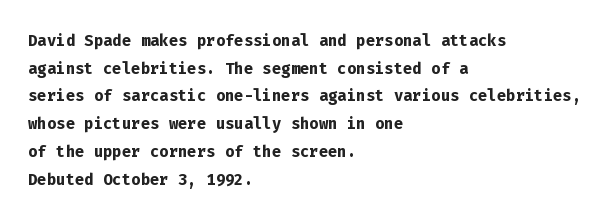
Q: Is the text bold? A: Yes.
Q: Is the text italic (slanted)? A: No, it is upright.
Q: Is the text underlined? A: No.
Q: How is the paragraph aligned? A: Left-aligned.
Q: Is the spacing between letters normal or unusually wide? A: Normal.
Q: Is the spacing between lines tight, normal or loose? A: Normal.
